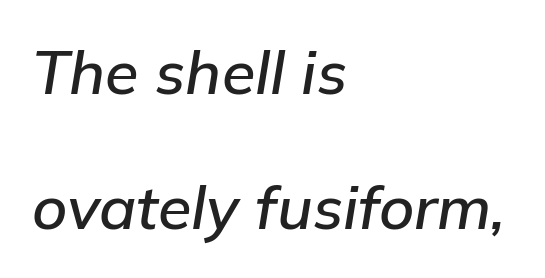
Q: Is the text italic (slanted)? A: Yes, it leans right by about 9 degrees.
Q: Is the text underlined? A: No.
Q: How is the paragraph aligned? A: Left-aligned.
Q: Is the spacing between letters normal or unusually wide? A: Normal.
Q: Is the spacing between lines tight, normal or loose? A: Loose.
Q: Width (condensed, normal, or wide)? A: Normal.
Q: Stroke contrast? A: Low.
Q: x-height? A: Medium.
Q: Monospaced? A: No.
